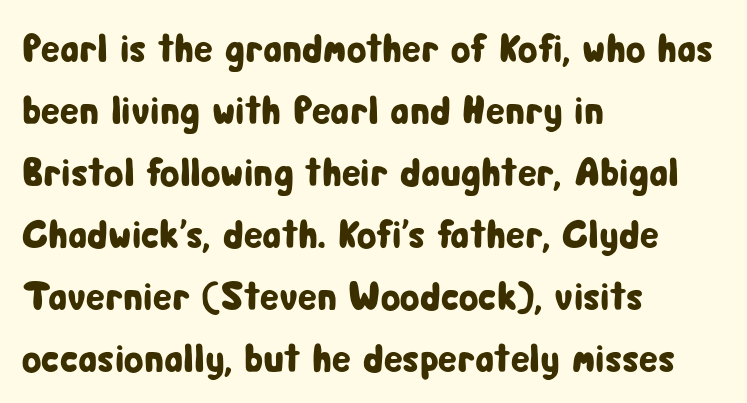
{"serif": "no", "italic": "no", "width": "condensed", "stroke_contrast": "low", "x_height": "medium", "monospaced": "no", "underline": "no", "align": "left", "line_spacing": "normal", "line_spacing_ratio": 1.55, "letter_spacing": "normal", "letter_spacing_em": 0.0, "glyph_px": 40}
